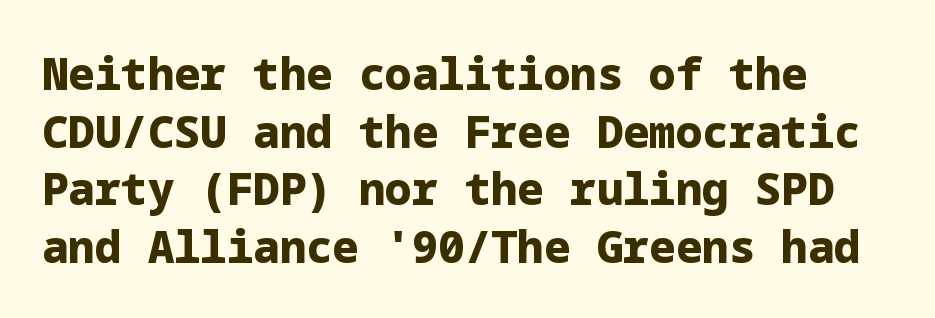
{"serif": "no", "italic": "no", "bold": "yes", "weight": "heavy", "width": "normal", "stroke_contrast": "low", "x_height": "medium", "underline": "no", "align": "left", "line_spacing": "normal", "line_spacing_ratio": 1.31, "letter_spacing": "normal", "letter_spacing_em": 0.0, "glyph_px": 44}
